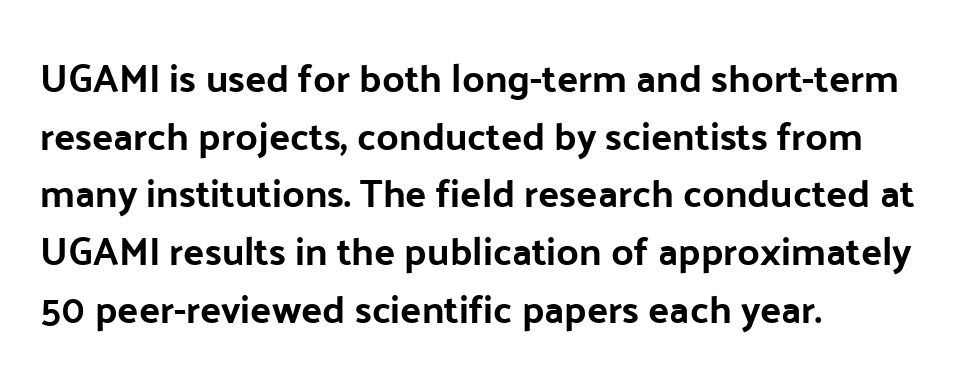
The image shows 39 px bold sans-serif type, upright; set left-aligned, normal line spacing (1.48x), normal letter spacing, not underlined; low stroke contrast and a medium x-height.
